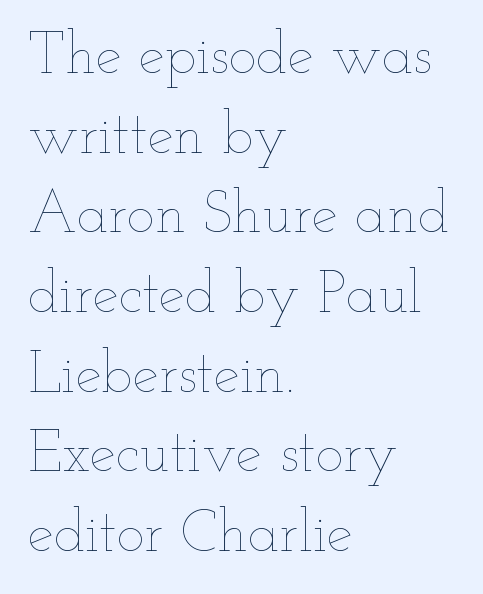
{"italic": "no", "bold": "no", "weight": "thin", "width": "wide", "stroke_contrast": "low", "x_height": "small", "monospaced": "no", "underline": "no", "align": "left", "line_spacing": "normal", "line_spacing_ratio": 1.35, "letter_spacing": "normal", "letter_spacing_em": 0.0, "glyph_px": 59}
